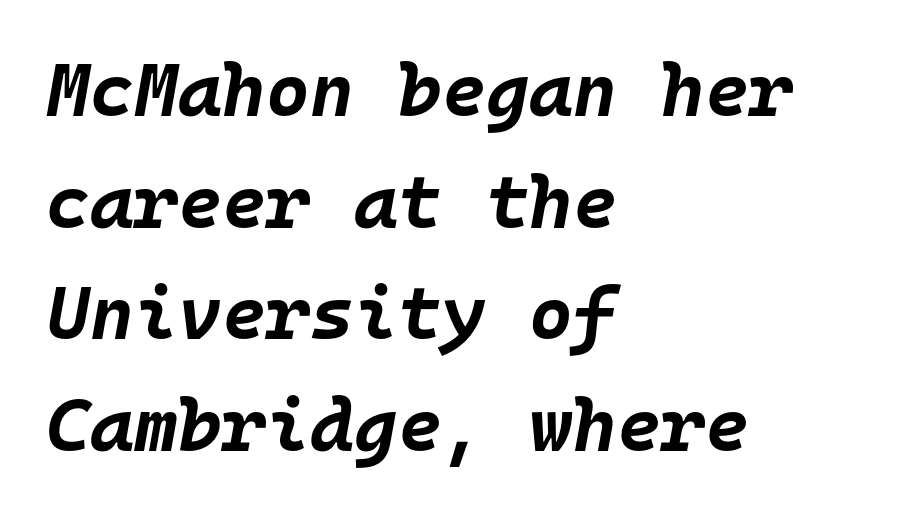
The image shows 75 px bold type, italic (leaning right), monospaced; set left-aligned, normal line spacing (1.49x), normal letter spacing, not underlined; low stroke contrast and a large x-height.
